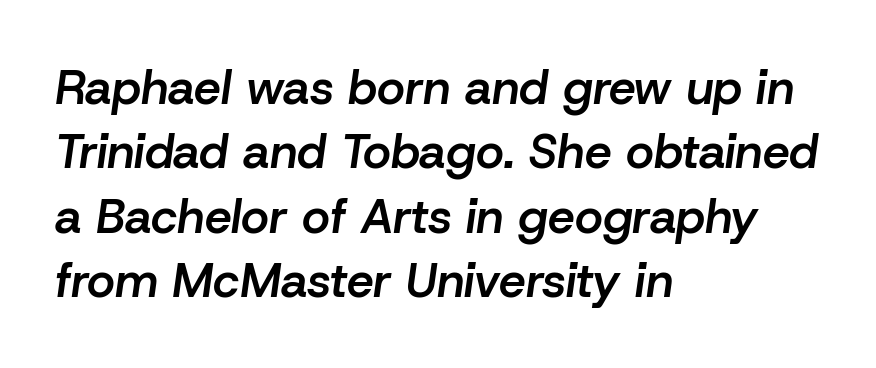
Q: Is the text bold? A: Semi-bold.
Q: Is the text italic (slanted)? A: Yes, it leans right by about 8 degrees.
Q: Is the text underlined? A: No.
Q: How is the paragraph aligned? A: Left-aligned.
Q: Is the spacing between letters normal or unusually wide? A: Normal.
Q: Is the spacing between lines tight, normal or loose? A: Normal.
Q: Width (condensed, normal, or wide)? A: Normal.
Q: Stroke contrast? A: Low.
Q: x-height? A: Medium.
Q: Monospaced? A: No.
